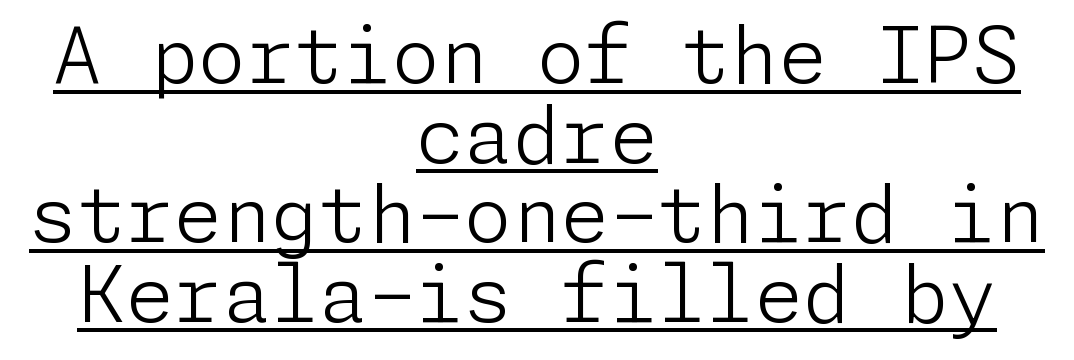
Q: Is the text bold? A: No.
Q: Is the text italic (slanted)? A: No, it is upright.
Q: Is the typeface a serif or a sans-serif typeface? A: Sans-serif.
Q: Is the text underlined? A: Yes.
Q: How is the paragraph aligned? A: Centered.
Q: Is the spacing between letters normal or unusually wide? A: Normal.
Q: Is the spacing between lines tight, normal or loose? A: Tight.
Q: Width (condensed, normal, or wide)? A: Normal.
Q: Stroke contrast? A: Low.
Q: x-height? A: Medium.
